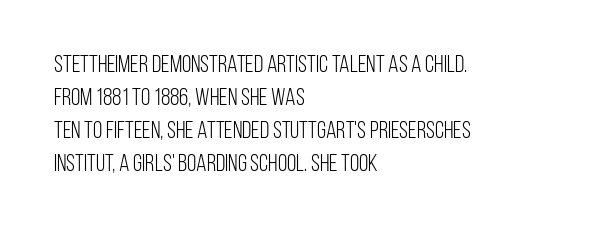
{"italic": "no", "bold": "no", "underline": "no", "align": "left", "line_spacing": "normal", "line_spacing_ratio": 1.38, "letter_spacing": "normal", "letter_spacing_em": 0.0, "glyph_px": 24}
